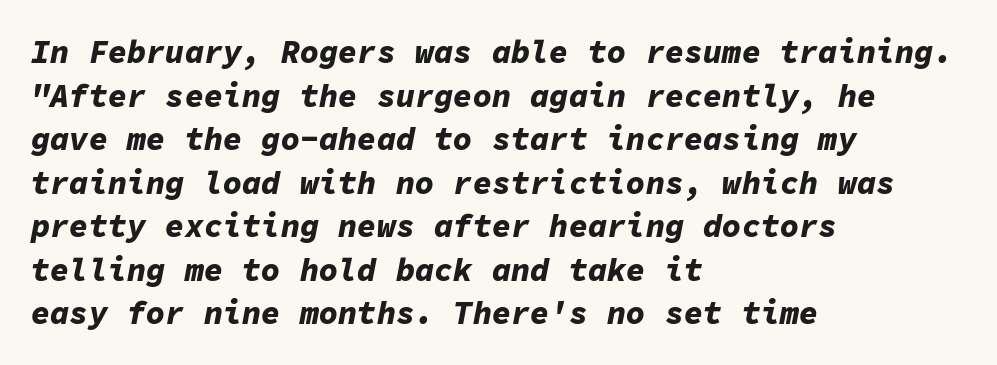
The image shows 32 px bold type, italic (leaning right), monospaced; set left-aligned, normal line spacing (1.36x), normal letter spacing, not underlined; low stroke contrast and a medium x-height.
